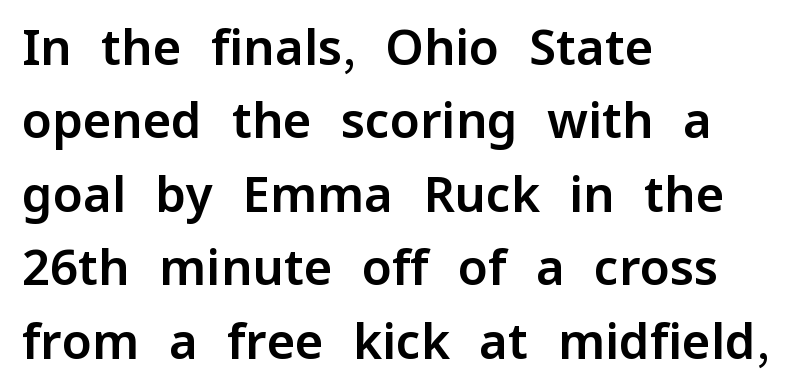
{"serif": "no", "italic": "no", "width": "normal", "stroke_contrast": "low", "x_height": "medium", "monospaced": "no", "underline": "no", "align": "left", "line_spacing": "normal", "line_spacing_ratio": 1.5, "letter_spacing": "normal", "letter_spacing_em": 0.0, "glyph_px": 49}
